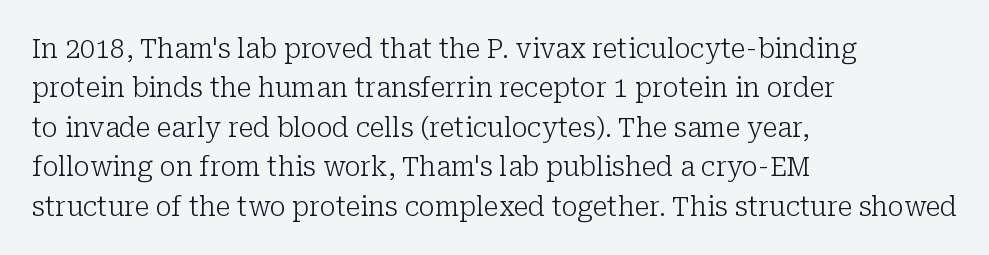
Q: Is the text bold? A: No.
Q: Is the text italic (slanted)? A: No, it is upright.
Q: Is the text underlined? A: No.
Q: How is the paragraph aligned? A: Left-aligned.
Q: Is the spacing between letters normal or unusually wide? A: Normal.
Q: Is the spacing between lines tight, normal or loose? A: Normal.
